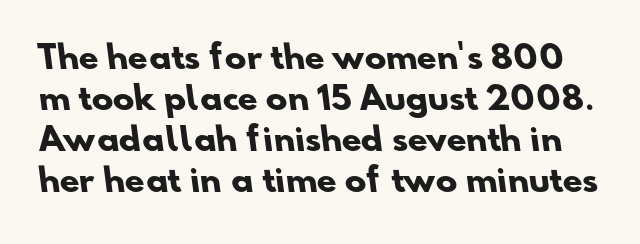
The image shows 32 px heavy sans-serif type; set normal line spacing (1.28x), normal letter spacing, not underlined; low stroke contrast and a small x-height.
